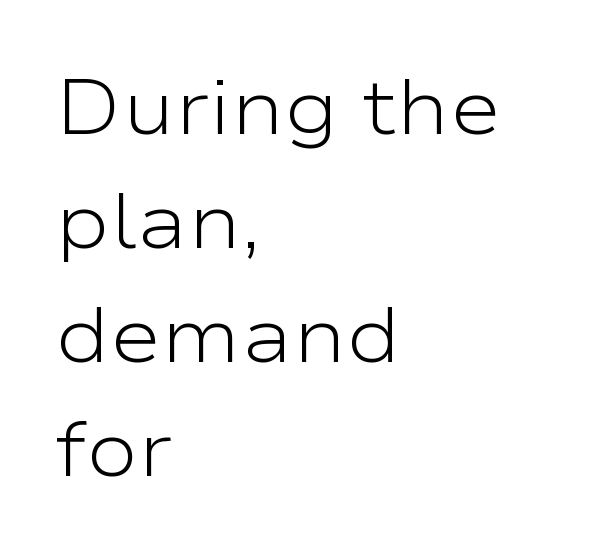
The image shows 78 px light, wide sans-serif type, upright; set left-aligned, normal line spacing (1.46x), normal letter spacing, not underlined; low stroke contrast and a medium x-height.
